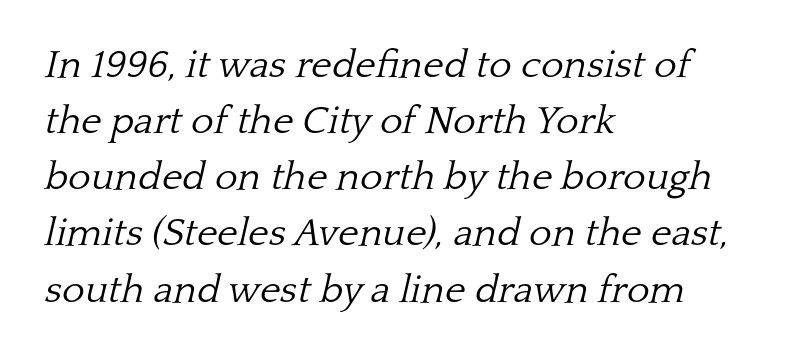
Q: Is the text bold? A: No.
Q: Is the text italic (slanted)? A: Yes, it leans right by about 13 degrees.
Q: Is the typeface a serif or a sans-serif typeface? A: Serif.
Q: Is the text underlined? A: No.
Q: How is the paragraph aligned? A: Left-aligned.
Q: Is the spacing between letters normal or unusually wide? A: Normal.
Q: Is the spacing between lines tight, normal or loose? A: Normal.
Q: Width (condensed, normal, or wide)? A: Normal.
Q: Stroke contrast? A: Low.
Q: x-height? A: Medium.
Q: Monospaced? A: No.
